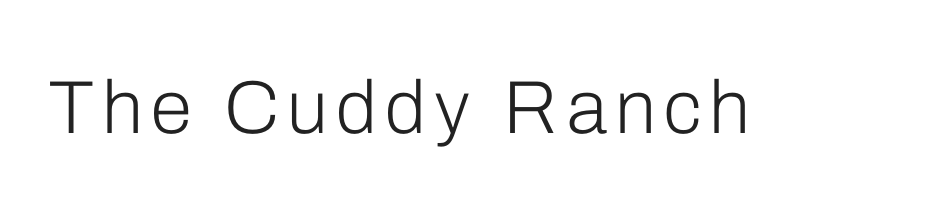
The image shows 75 px light sans-serif type, upright; set not underlined; low stroke contrast and a medium x-height.
